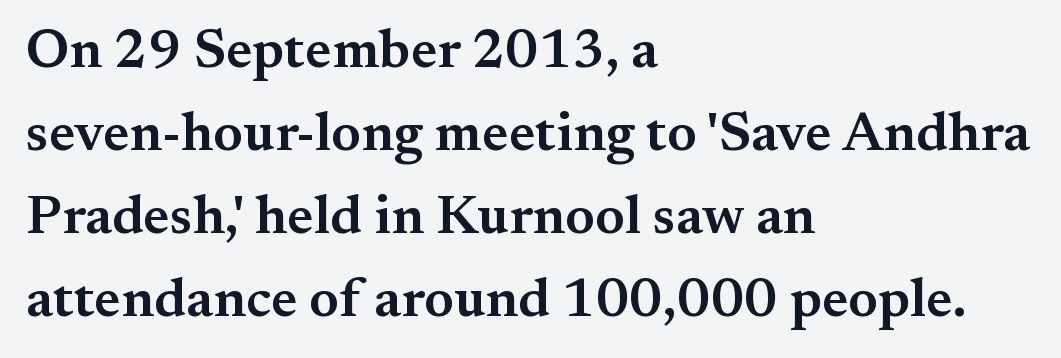
The image shows 55 px semibold serif type, upright; set left-aligned, normal line spacing (1.51x), normal letter spacing, not underlined; medium stroke contrast and a small x-height.
